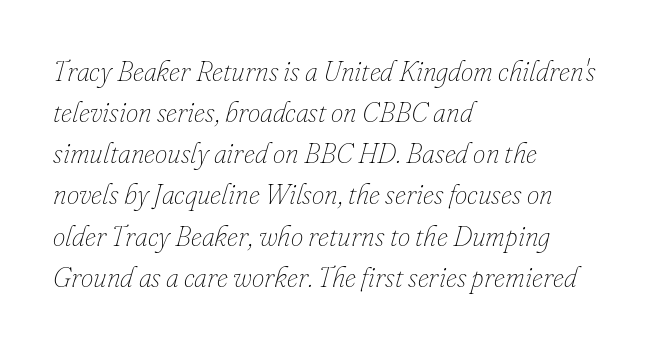
The image shows 28 px thin type, italic (leaning right); set left-aligned, normal line spacing (1.47x), normal letter spacing, not underlined; low stroke contrast and a small x-height.
